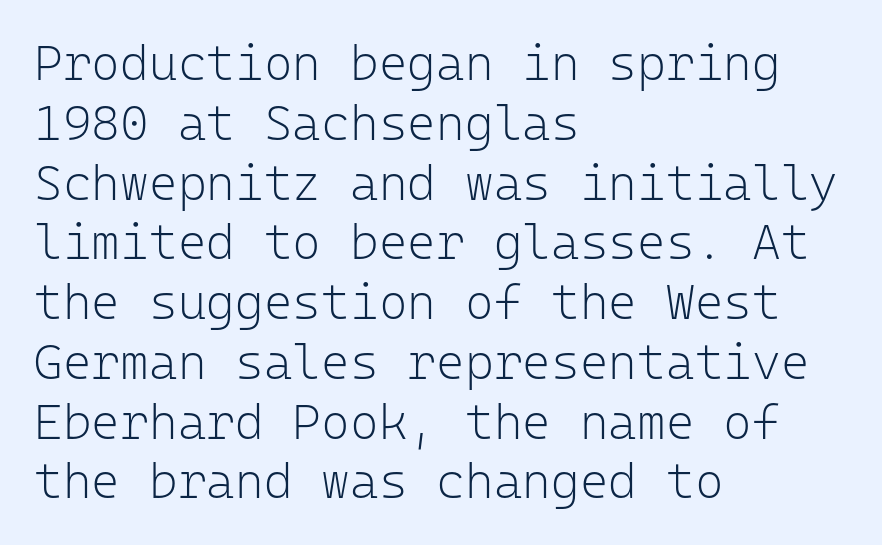
{"serif": "no", "italic": "no", "bold": "no", "weight": "light", "width": "normal", "stroke_contrast": "low", "x_height": "medium", "monospaced": "yes", "underline": "no", "align": "left", "line_spacing_ratio": 1.22, "letter_spacing": "normal", "letter_spacing_em": 0.0, "glyph_px": 49}
